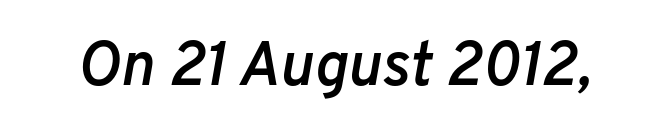
{"italic": "yes", "lean": "right", "slant_degrees": 10, "bold": "semi", "weight": "semibold", "width": "normal", "stroke_contrast": "low", "x_height": "medium", "monospaced": "no", "underline": "no", "letter_spacing": "normal", "letter_spacing_em": 0.0, "glyph_px": 62}
